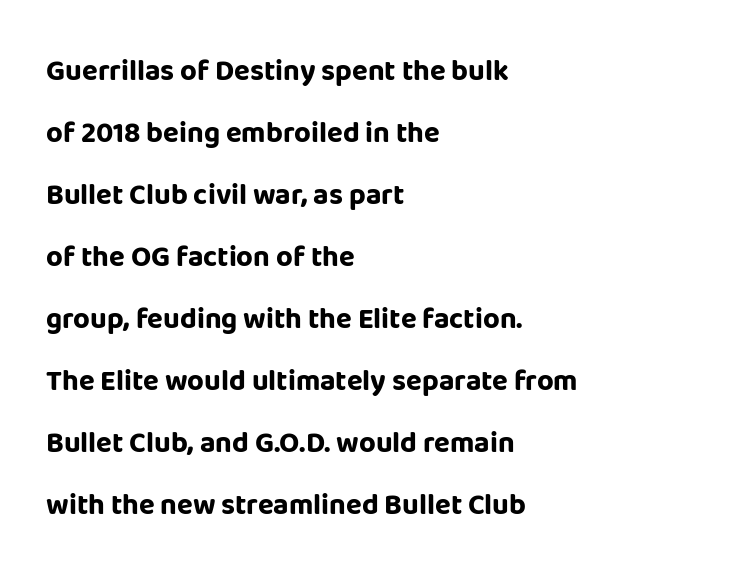
Q: Is the text bold? A: Yes.
Q: Is the text italic (slanted)? A: No, it is upright.
Q: Is the typeface a serif or a sans-serif typeface? A: Sans-serif.
Q: Is the text underlined? A: No.
Q: How is the paragraph aligned? A: Left-aligned.
Q: Is the spacing between letters normal or unusually wide? A: Normal.
Q: Is the spacing between lines tight, normal or loose? A: Loose.
Q: Width (condensed, normal, or wide)? A: Normal.
Q: Stroke contrast? A: Low.
Q: x-height? A: Large.
Q: Monospaced? A: No.
